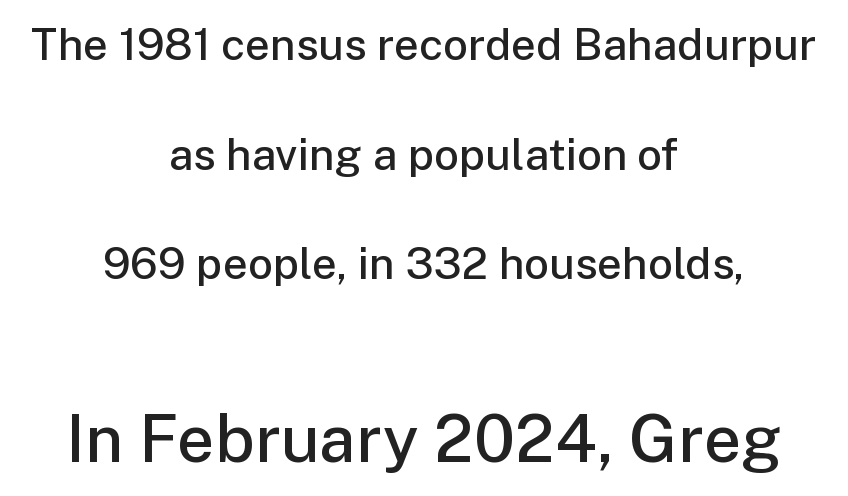
The image shows 66 px semibold sans-serif type, upright; set centered, loose line spacing (2.49x), normal letter spacing, not underlined; the second (bottom) block is 1.5x larger; low stroke contrast and a medium x-height.
